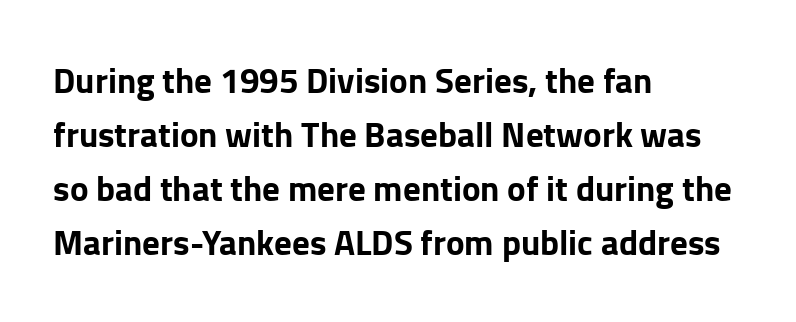
If you drew a line through each stem, it would be perfectly vertical. Character widths vary here, with narrow letters taking less room than wide ones. Students, this is bold: see how much ink each stroke carries. Line starts are locked; line ends wander. The baseline area is clear.
